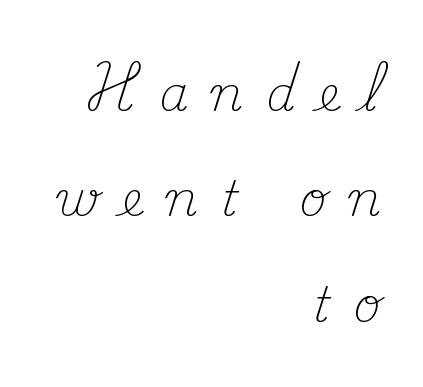
{"serif": "yes", "bold": "no", "weight": "light", "width": "normal", "stroke_contrast": "medium", "x_height": "small", "monospaced": "no", "underline": "no", "align": "right", "line_spacing": "loose", "line_spacing_ratio": 2.24, "letter_spacing": "wide", "letter_spacing_em": 0.49, "glyph_px": 47}
